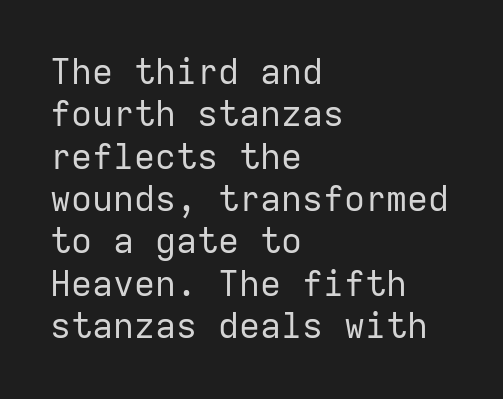
{"serif": "no", "italic": "no", "bold": "no", "weight": "regular", "width": "normal", "stroke_contrast": "low", "x_height": "medium", "monospaced": "yes", "underline": "no", "align": "left", "line_spacing_ratio": 1.21, "letter_spacing": "normal", "letter_spacing_em": 0.0, "glyph_px": 35}
